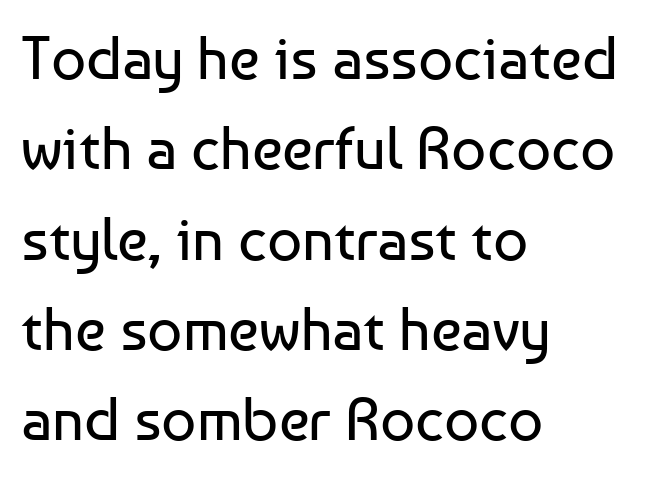
The image shows 61 px regular-weight sans-serif type, upright; set left-aligned, normal line spacing (1.48x), normal letter spacing, not underlined; low stroke contrast and a medium x-height.
